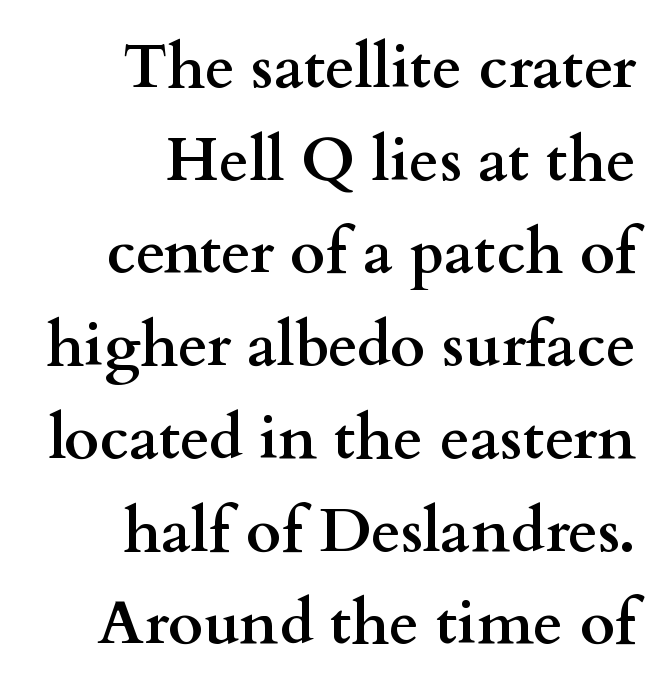
Q: Is the text bold? A: Yes.
Q: Is the text italic (slanted)? A: No, it is upright.
Q: Is the typeface a serif or a sans-serif typeface? A: Serif.
Q: Is the text underlined? A: No.
Q: How is the paragraph aligned? A: Right-aligned.
Q: Is the spacing between letters normal or unusually wide? A: Normal.
Q: Is the spacing between lines tight, normal or loose? A: Normal.
Q: Width (condensed, normal, or wide)? A: Wide.
Q: Stroke contrast? A: Medium.
Q: x-height? A: Small.
Q: Monospaced? A: No.
